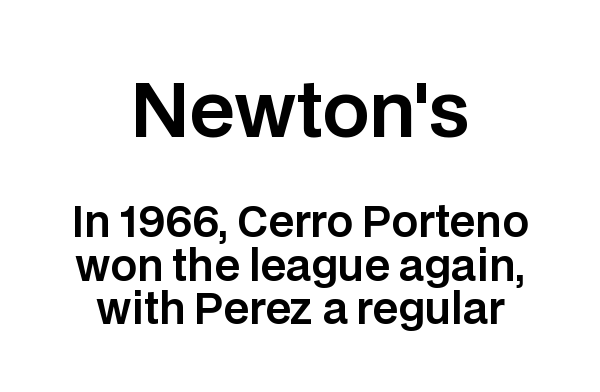
The image shows 74 px sans-serif type, upright; set centered, tight line spacing (1.03x), normal letter spacing, not underlined; the first (top) block is 1.76x larger; low stroke contrast and a large x-height.
